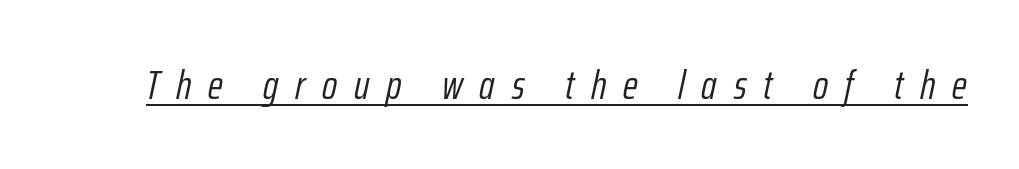
Q: Is the text bold? A: No.
Q: Is the text italic (slanted)? A: Yes, it leans right by about 12 degrees.
Q: Is the text underlined? A: Yes.
Q: Is the spacing between letters normal or unusually wide? A: Unusually wide.
Q: Width (condensed, normal, or wide)? A: Condensed.
Q: Stroke contrast? A: Low.
Q: x-height? A: Medium.
Q: Monospaced? A: No.
